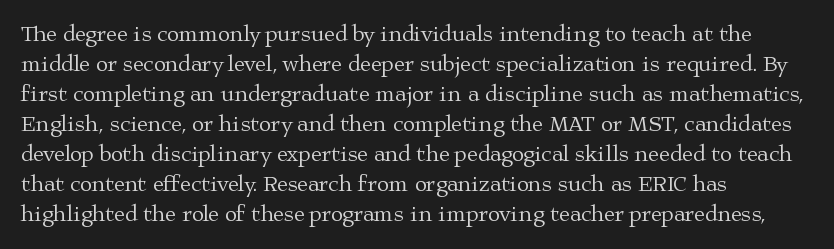
Q: Is the text bold? A: No.
Q: Is the text italic (slanted)? A: No, it is upright.
Q: Is the text underlined? A: No.
Q: How is the paragraph aligned? A: Left-aligned.
Q: Is the spacing between letters normal or unusually wide? A: Normal.
Q: Is the spacing between lines tight, normal or loose? A: Normal.
